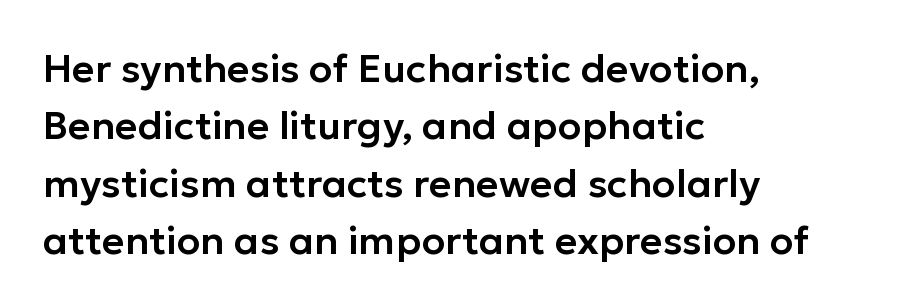
{"serif": "no", "italic": "no", "width": "normal", "stroke_contrast": "low", "x_height": "medium", "monospaced": "no", "underline": "no", "align": "left", "line_spacing": "normal", "line_spacing_ratio": 1.47, "letter_spacing": "normal", "letter_spacing_em": 0.0, "glyph_px": 39}
